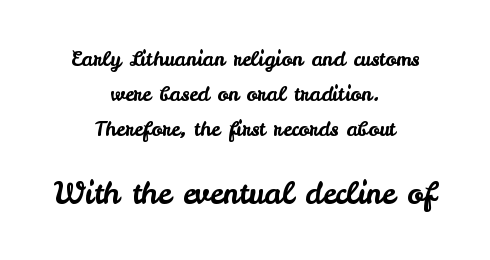
The image shows 30 px sans-serif type; set centered, line spacing 1.74x, normal letter spacing, not underlined; the second (bottom) block is 1.5x larger; low stroke contrast and a small x-height.
